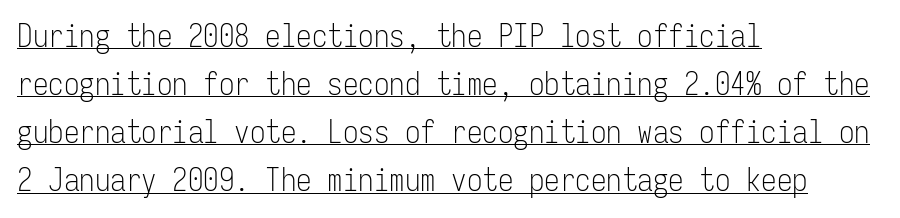
Q: Is the text bold? A: No.
Q: Is the text italic (slanted)? A: No, it is upright.
Q: Is the typeface a serif or a sans-serif typeface? A: Sans-serif.
Q: Is the text underlined? A: Yes.
Q: How is the paragraph aligned? A: Left-aligned.
Q: Is the spacing between letters normal or unusually wide? A: Normal.
Q: Is the spacing between lines tight, normal or loose? A: Normal.
Q: Width (condensed, normal, or wide)? A: Condensed.
Q: Stroke contrast? A: Low.
Q: x-height? A: Medium.
Q: Monospaced? A: Yes.
